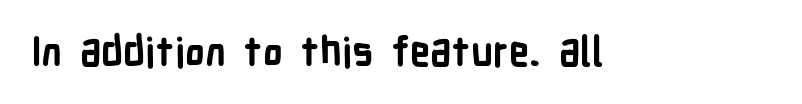
{"serif": "no", "italic": "no", "bold": "yes", "weight": "bold", "width": "condensed", "stroke_contrast": "low", "x_height": "medium", "monospaced": "no", "underline": "no", "letter_spacing": "normal", "letter_spacing_em": 0.0, "glyph_px": 40}
